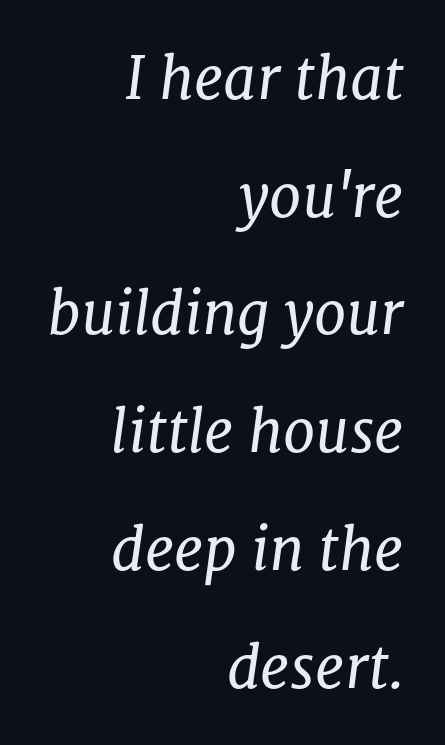
Q: Is the text bold? A: No.
Q: Is the text italic (slanted)? A: Yes, it leans right by about 8 degrees.
Q: Is the typeface a serif or a sans-serif typeface? A: Serif.
Q: Is the text underlined? A: No.
Q: How is the paragraph aligned? A: Right-aligned.
Q: Is the spacing between letters normal or unusually wide? A: Normal.
Q: Is the spacing between lines tight, normal or loose? A: Loose.
Q: Width (condensed, normal, or wide)? A: Normal.
Q: Stroke contrast? A: Low.
Q: x-height? A: Medium.
Q: Monospaced? A: No.
